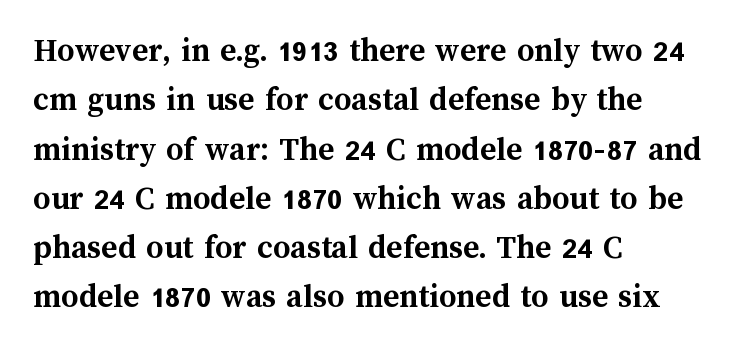
The lettering holds an erect, upright posture throughout. The block of text has a typical density, with ordinary space between rows. Here the designer chose a conventional face with non-uniform glyph widths. Default kerning and tracking; the words read as compact shapes.
